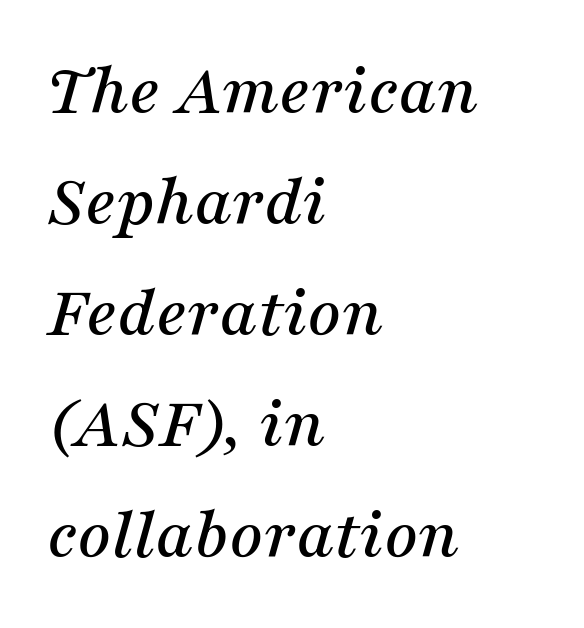
Q: Is the text italic (slanted)? A: Yes, it leans right by about 16 degrees.
Q: Is the typeface a serif or a sans-serif typeface? A: Serif.
Q: Is the text underlined? A: No.
Q: How is the paragraph aligned? A: Left-aligned.
Q: Is the spacing between letters normal or unusually wide? A: Normal.
Q: Is the spacing between lines tight, normal or loose? A: Normal.
Q: Width (condensed, normal, or wide)? A: Normal.
Q: Stroke contrast? A: Medium.
Q: x-height? A: Medium.
Q: Monospaced? A: No.
